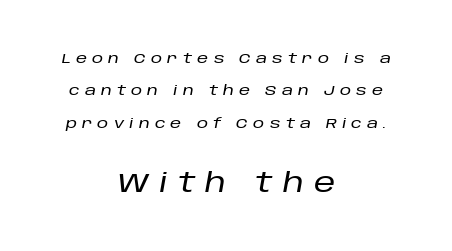
The image shows 27 px text type, italic (leaning right); set centered, loose line spacing (2.32x), unusually wide letter spacing (+0.37 em), not underlined; the second (bottom) block is 1.93x larger.
